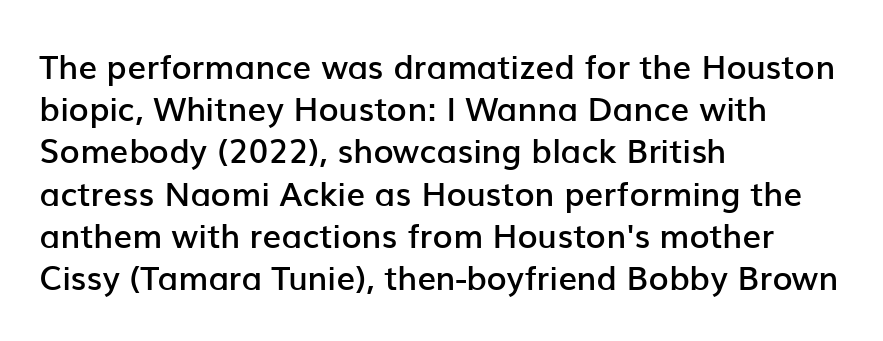
Q: Is the text bold? A: Semi-bold.
Q: Is the text italic (slanted)? A: No, it is upright.
Q: Is the typeface a serif or a sans-serif typeface? A: Sans-serif.
Q: Is the text underlined? A: No.
Q: How is the paragraph aligned? A: Left-aligned.
Q: Is the spacing between letters normal or unusually wide? A: Normal.
Q: Is the spacing between lines tight, normal or loose? A: Normal.
Q: Width (condensed, normal, or wide)? A: Normal.
Q: Stroke contrast? A: Low.
Q: x-height? A: Medium.
Q: Monospaced? A: No.
